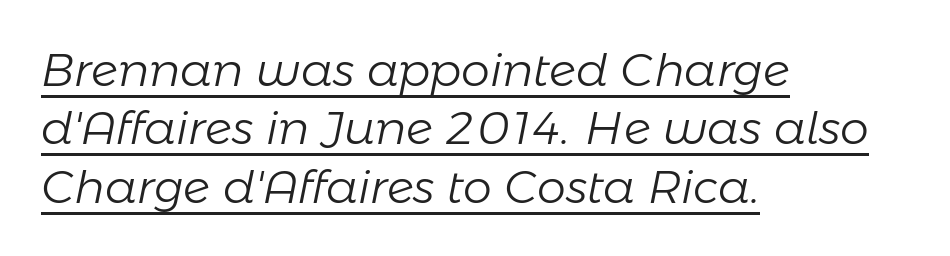
Somebody hit Ctrl+U on this one — the words are underlined. Stem width sits at or under what a default text font uses. Normally led — the rows are evenly, conventionally spaced. Each letter keeps its own natural width here, so spacing adapts to shape.
